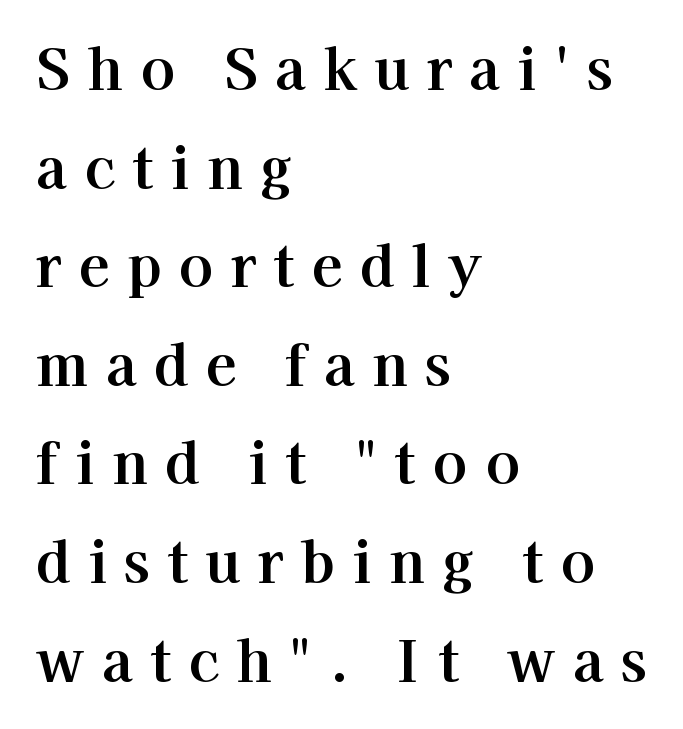
The image shows 57 px serif type, upright; set left-aligned, line spacing 1.73x, unusually wide letter spacing (+0.3 em), not underlined; high stroke contrast and a medium x-height.
